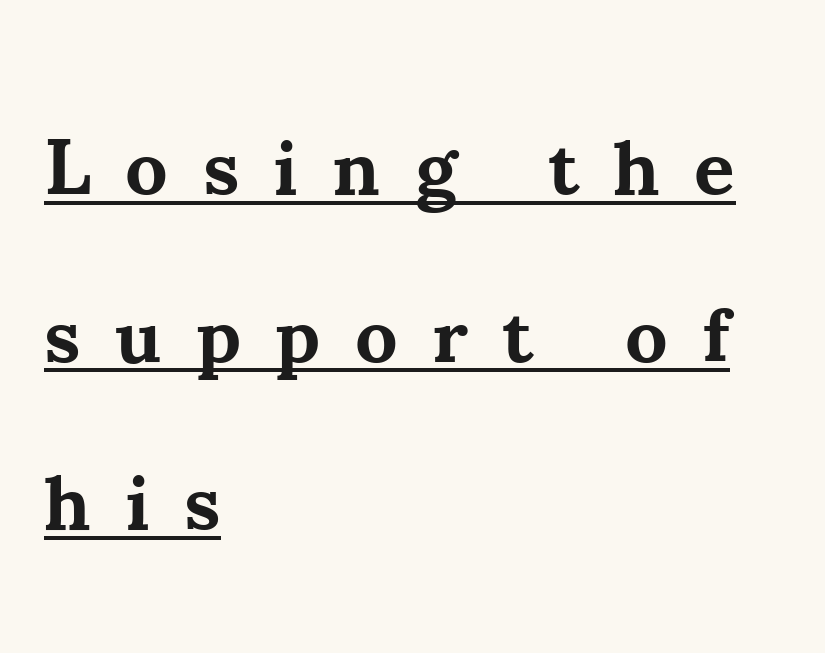
{"serif": "yes", "italic": "no", "bold": "yes", "weight": "bold", "width": "normal", "stroke_contrast": "medium", "x_height": "small", "monospaced": "no", "underline": "yes", "align": "left", "line_spacing": "loose", "line_spacing_ratio": 2.15, "letter_spacing": "wide", "letter_spacing_em": 0.44, "glyph_px": 78}
